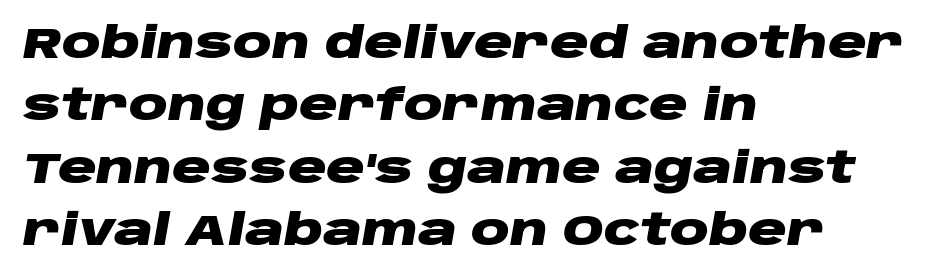
The image shows 43 px heavy, wide type, italic (leaning right); set left-aligned, normal line spacing (1.45x), normal letter spacing, not underlined; low stroke contrast and a large x-height.
